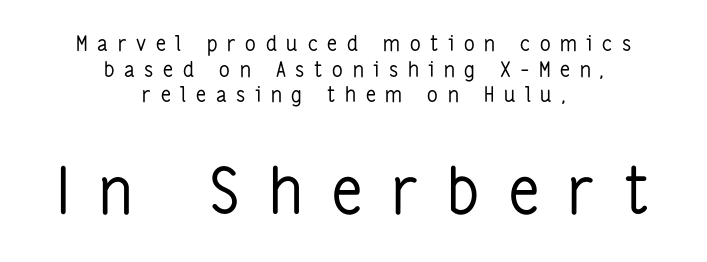
Q: Is the text bold? A: No.
Q: Is the text italic (slanted)? A: No, it is upright.
Q: Is the typeface a serif or a sans-serif typeface? A: Sans-serif.
Q: Is the text underlined? A: No.
Q: How is the paragraph aligned? A: Centered.
Q: Is the spacing between letters normal or unusually wide? A: Unusually wide.
Q: Which block of text is set in a larger size, the first (top) or the second (bottom)? A: The second (bottom) one.
Q: Width (condensed, normal, or wide)? A: Condensed.
Q: Stroke contrast? A: Low.
Q: x-height? A: Medium.
Q: Monospaced? A: No.
